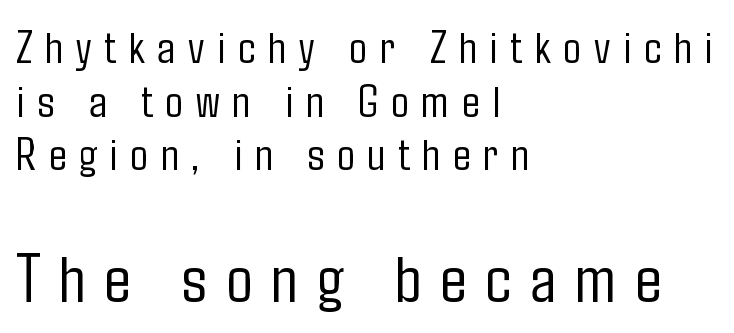
The designer gave the closing block more size than the opening block. This is the regular roman posture of the typeface. Horizontal alignment here is leftward, the default for most running prose. Each new line begins almost immediately beneath the previous one. These lines have a slow, spaced-out rhythm from letter to letter.
